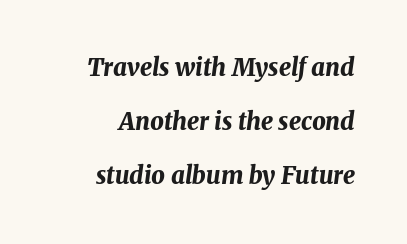
Default kerning and tracking; the words read as compact shapes. The foot of each line stays bare and open. Horizontal bands of white between lines are thick stripes. The rendering applies a slant to the glyphs. The font is running at its bold setting.
